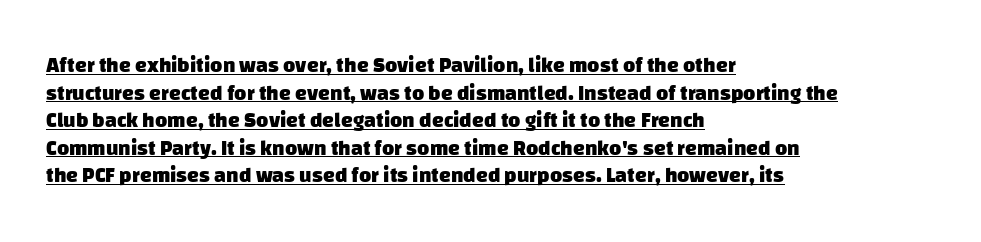
Compared with typical paragraphs, the rows here are spaced about the same. Which margin do the lines hug? The left one — the right edge is uneven. How heavy is the stroke? Heavy — this is a bold. Caption: standard tracking, unaltered. This sample carries an underscore along the baseline area.
